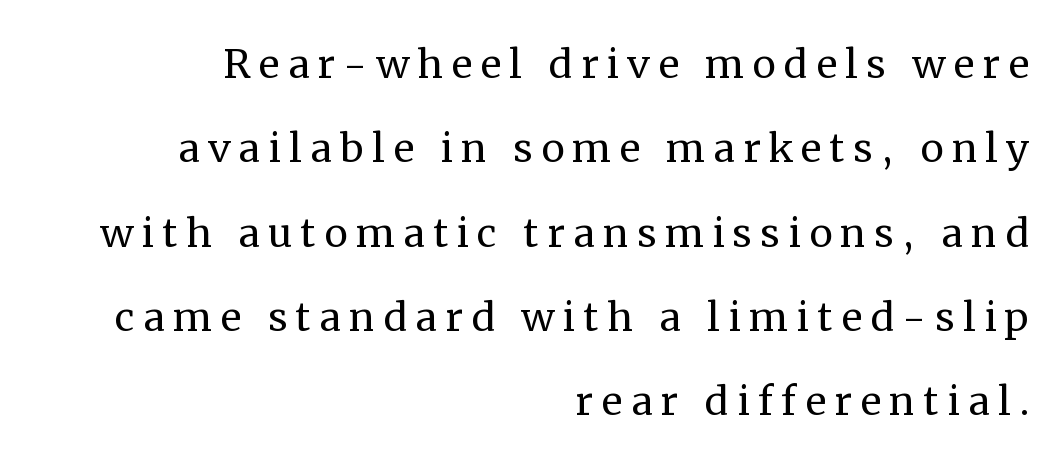
Notice how the stems are strictly vertical — no italics here. Heaviness? Minimal to ordinary, like unemphasized prose. Short and long lines alike share a common ending point at right. Baseline-to-baseline distance is the conventional proportion of letter height. The letters carry serifs — small finishing strokes at the ends of their stems.
